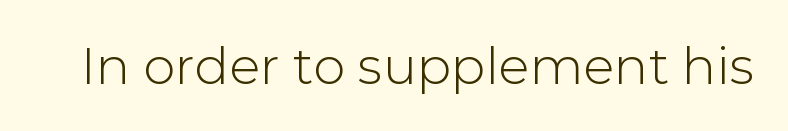
The image shows 51 px sans-serif type, upright; set normal letter spacing, not underlined; low stroke contrast and a medium x-height.
